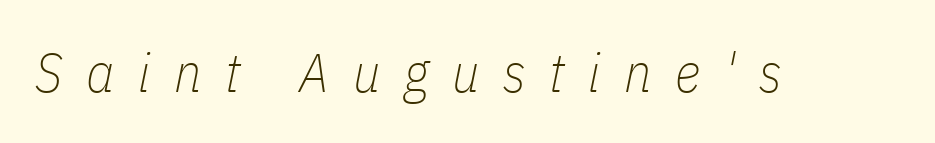
Q: Is the text bold? A: No.
Q: Is the text italic (slanted)? A: Yes, it leans right by about 11 degrees.
Q: Is the text underlined? A: No.
Q: Is the spacing between letters normal or unusually wide? A: Unusually wide.
Q: Width (condensed, normal, or wide)? A: Condensed.
Q: Stroke contrast? A: Low.
Q: x-height? A: Medium.
Q: Monospaced? A: No.
